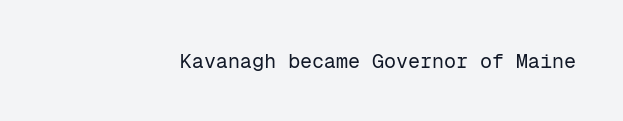
The image shows 20 px text type, upright; set right-aligned, normal letter spacing, not underlined.
